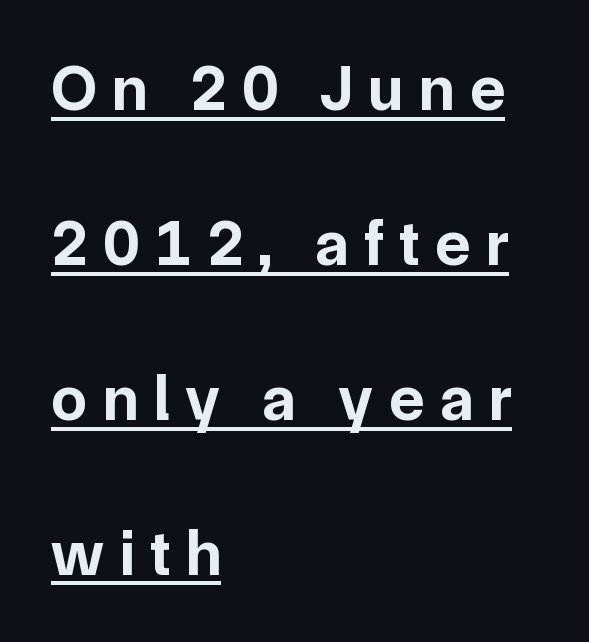
Q: Is the text bold? A: Yes.
Q: Is the text italic (slanted)? A: No, it is upright.
Q: Is the typeface a serif or a sans-serif typeface? A: Sans-serif.
Q: Is the text underlined? A: Yes.
Q: How is the paragraph aligned? A: Left-aligned.
Q: Is the spacing between letters normal or unusually wide? A: Unusually wide.
Q: Is the spacing between lines tight, normal or loose? A: Loose.
Q: Width (condensed, normal, or wide)? A: Normal.
Q: Stroke contrast? A: Low.
Q: x-height? A: Medium.
Q: Monospaced? A: No.
